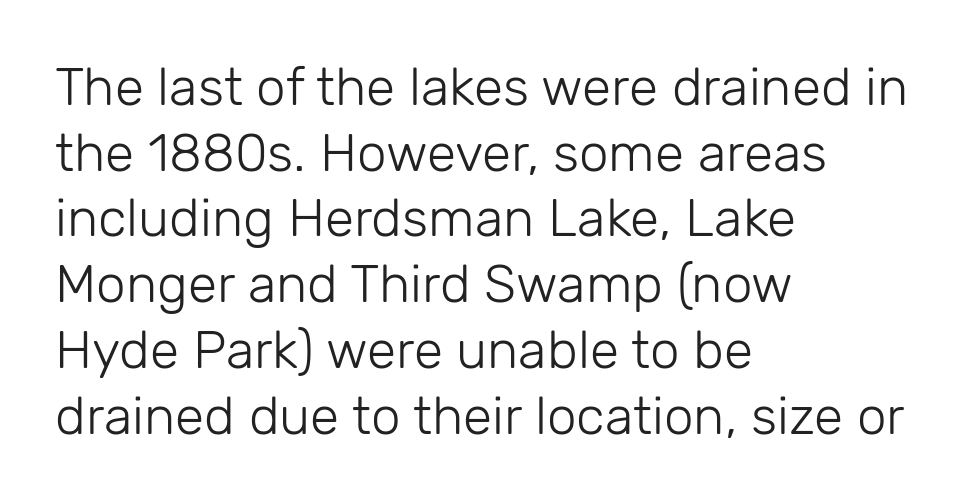
The image shows 53 px light sans-serif type, upright; set left-aligned, line spacing 1.24x, normal letter spacing, not underlined; low stroke contrast and a medium x-height.
